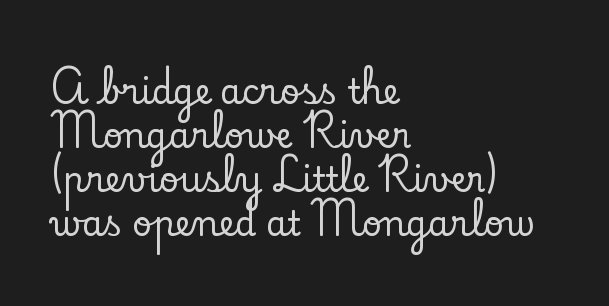
The image shows 34 px serif type, upright; set left-aligned, normal line spacing (1.29x), normal letter spacing, not underlined; low stroke contrast and a small x-height.
